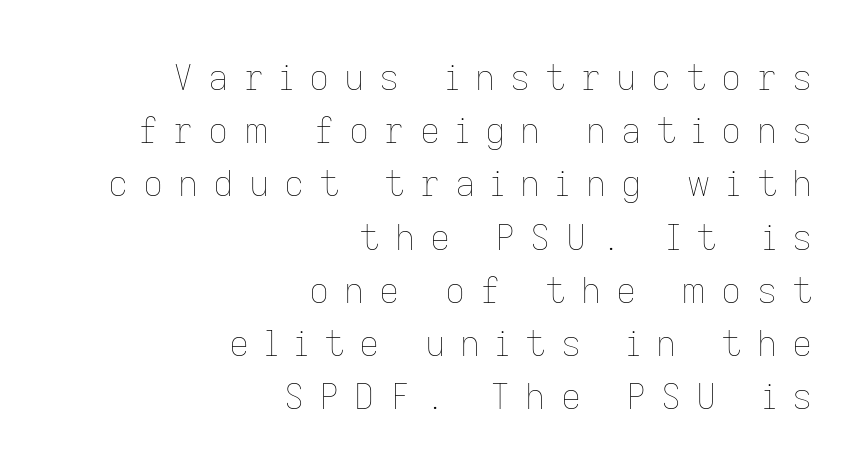
The image shows 35 px thin type, upright; set right-aligned, normal line spacing (1.52x), unusually wide letter spacing (+0.43 em), not underlined; low stroke contrast and a medium x-height.
